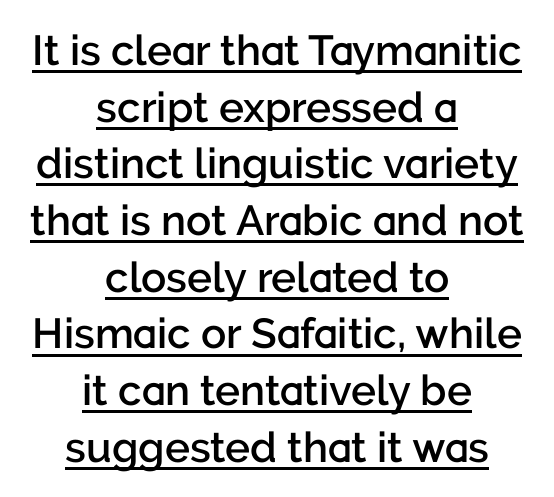
Underlining? Definitely there. The paragraph has two soft edges and a firm central axis. When letters stand straight like this, we call the style roman or upright. Leading: standard.
